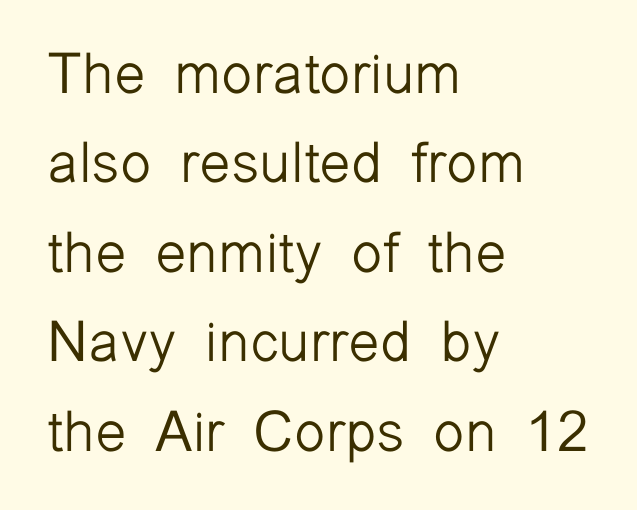
The image shows 57 px light sans-serif type, upright; set left-aligned, normal line spacing (1.57x), normal letter spacing, not underlined; low stroke contrast and a medium x-height.
